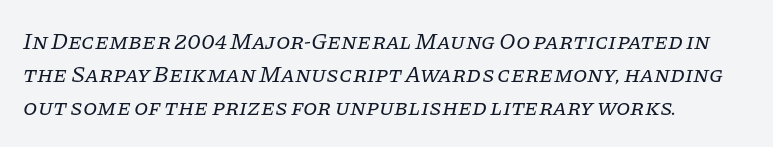
Q: Is the text bold? A: No.
Q: Is the text italic (slanted)? A: Yes, it leans right by about 11 degrees.
Q: Is the text underlined? A: No.
Q: How is the paragraph aligned? A: Left-aligned.
Q: Is the spacing between letters normal or unusually wide? A: Normal.
Q: Is the spacing between lines tight, normal or loose? A: Normal.
